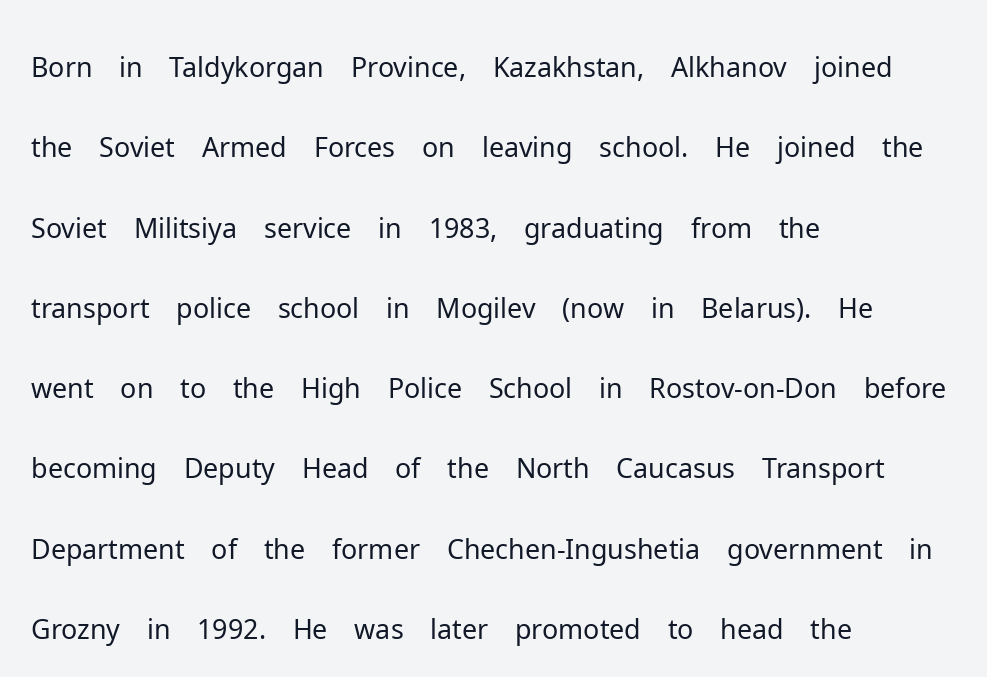
The image shows 55 px light sans-serif type, upright; set left-aligned, normal line spacing (1.46x), normal letter spacing, not underlined; low stroke contrast and a medium x-height.
